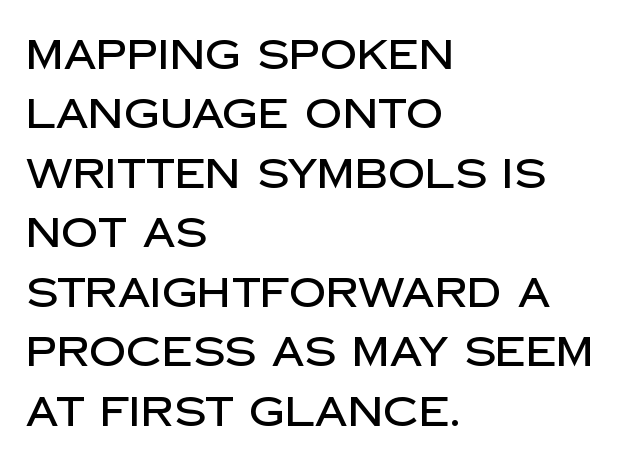
The image shows 41 px sans-serif type, upright; set left-aligned, normal line spacing (1.45x), normal letter spacing, not underlined; low stroke contrast and a large x-height.
